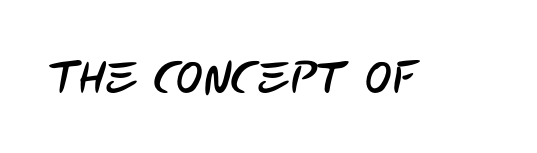
Q: Is the typeface a serif or a sans-serif typeface? A: Sans-serif.
Q: Is the text underlined? A: No.
Q: Is the spacing between letters normal or unusually wide? A: Normal.
Q: Width (condensed, normal, or wide)? A: Condensed.
Q: Stroke contrast? A: Low.
Q: x-height? A: Large.
Q: Monospaced? A: No.
